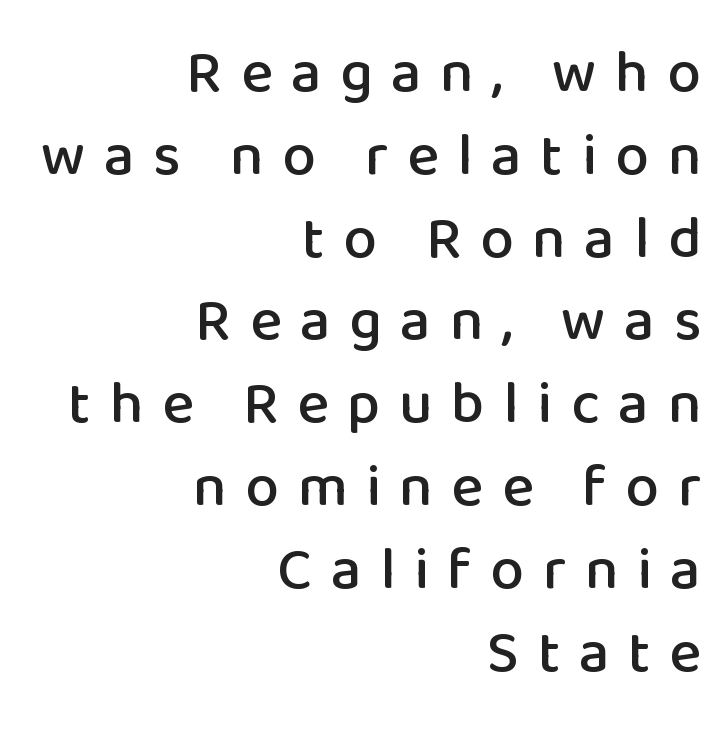
The image shows 60 px sans-serif type, upright; set right-aligned, normal line spacing (1.38x), unusually wide letter spacing (+0.31 em), not underlined; low stroke contrast and a medium x-height.
